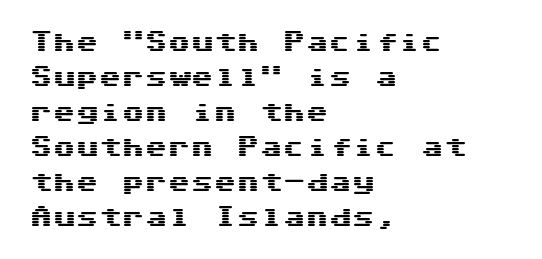
The image shows 23 px text type, upright; set left-aligned, normal line spacing (1.52x), normal letter spacing, not underlined.
